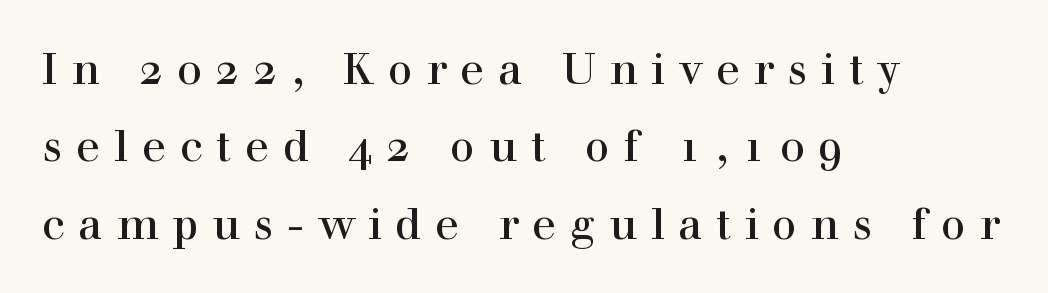
Q: Is the text italic (slanted)? A: No, it is upright.
Q: Is the typeface a serif or a sans-serif typeface? A: Serif.
Q: Is the text underlined? A: No.
Q: How is the paragraph aligned? A: Left-aligned.
Q: Is the spacing between letters normal or unusually wide? A: Unusually wide.
Q: Width (condensed, normal, or wide)? A: Normal.
Q: x-height? A: Medium.
Q: Monospaced? A: No.
